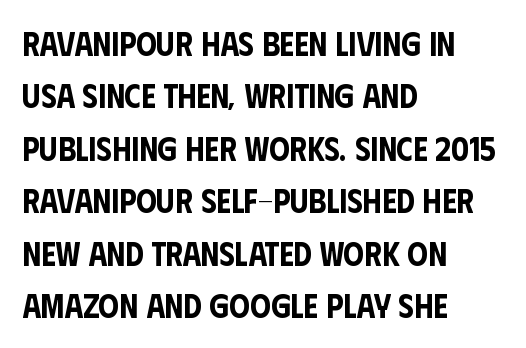
The image shows 33 px condensed sans-serif type, upright; set left-aligned, normal line spacing (1.59x), normal letter spacing, not underlined; low stroke contrast and a large x-height.
